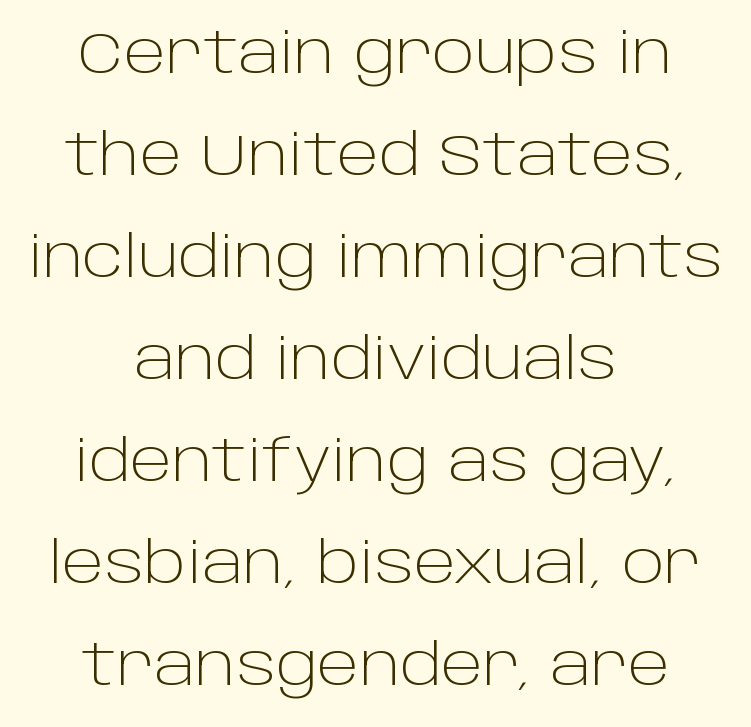
These lines are centered, leaving both edges ragged. The type family on display is of the sans-serif kind. This sample has the flowing, uneven cadence of proportional lettering. Weight: in the light-to-regular range. Rendered with straight, roman letterforms.
